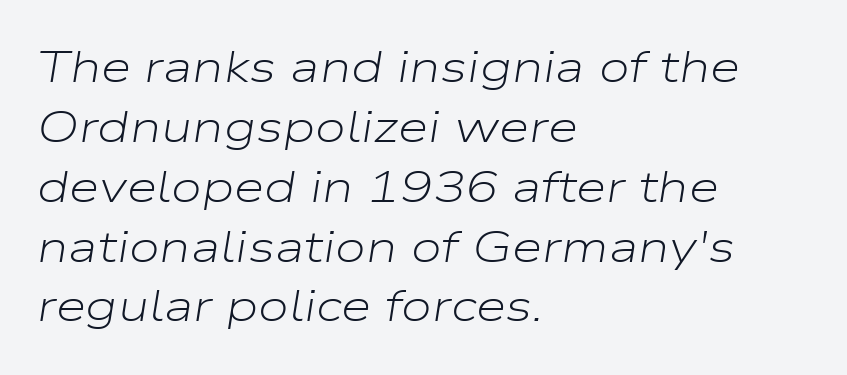
The image shows 44 px light, wide type, italic (leaning right); set left-aligned, normal line spacing (1.36x), normal letter spacing, not underlined; low stroke contrast and a medium x-height.
